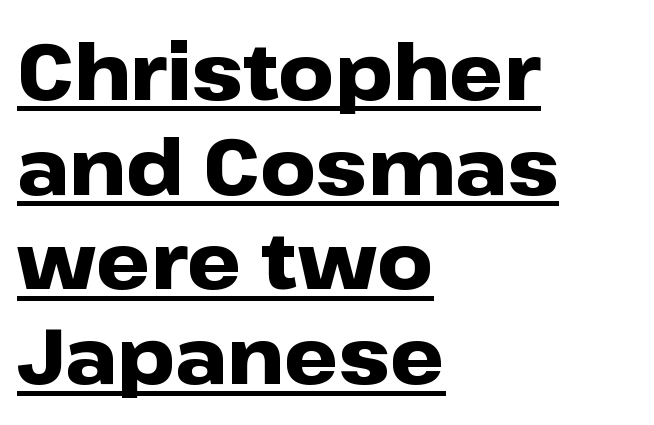
Q: Is the text bold? A: Yes.
Q: Is the text italic (slanted)? A: No, it is upright.
Q: Is the typeface a serif or a sans-serif typeface? A: Sans-serif.
Q: Is the text underlined? A: Yes.
Q: How is the paragraph aligned? A: Left-aligned.
Q: Is the spacing between letters normal or unusually wide? A: Normal.
Q: Width (condensed, normal, or wide)? A: Wide.
Q: Stroke contrast? A: Low.
Q: x-height? A: Medium.
Q: Monospaced? A: No.
